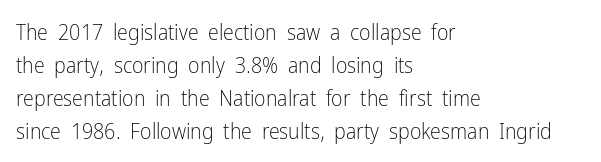
In terms of leading, this rendering sits right in the middle. Quick note: not italic, upright. Stems here are at most as thick as an everyday book face. Letter spacing: default.
